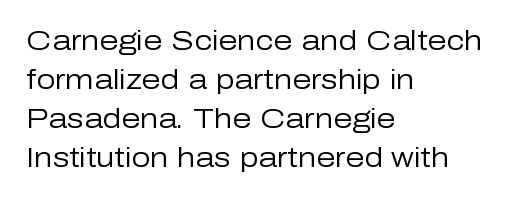
Q: Is the text bold? A: No.
Q: Is the text italic (slanted)? A: No, it is upright.
Q: Is the text underlined? A: No.
Q: How is the paragraph aligned? A: Left-aligned.
Q: Is the spacing between letters normal or unusually wide? A: Normal.
Q: Is the spacing between lines tight, normal or loose? A: Normal.
